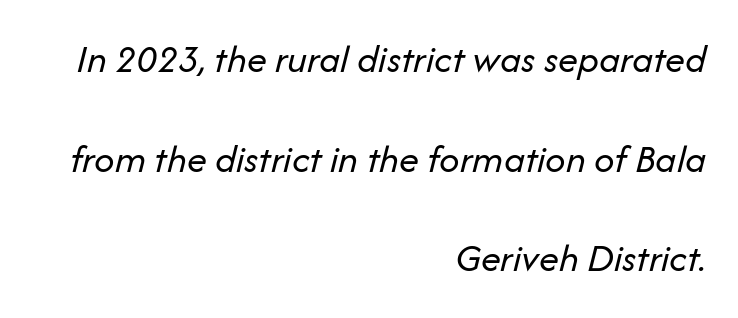
{"italic": "yes", "lean": "right", "slant_degrees": 14, "bold": "no", "weight": "regular", "width": "normal", "stroke_contrast": "low", "x_height": "medium", "monospaced": "no", "underline": "no", "align": "right", "line_spacing": "loose", "line_spacing_ratio": 2.49, "letter_spacing": "normal", "letter_spacing_em": 0.0, "glyph_px": 40}
